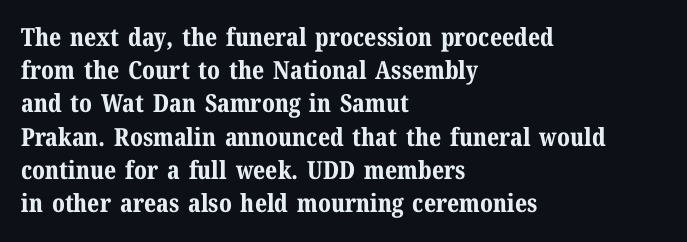
The image shows 25 px bold type, upright; set left-aligned, normal line spacing (1.33x), normal letter spacing, not underlined.
